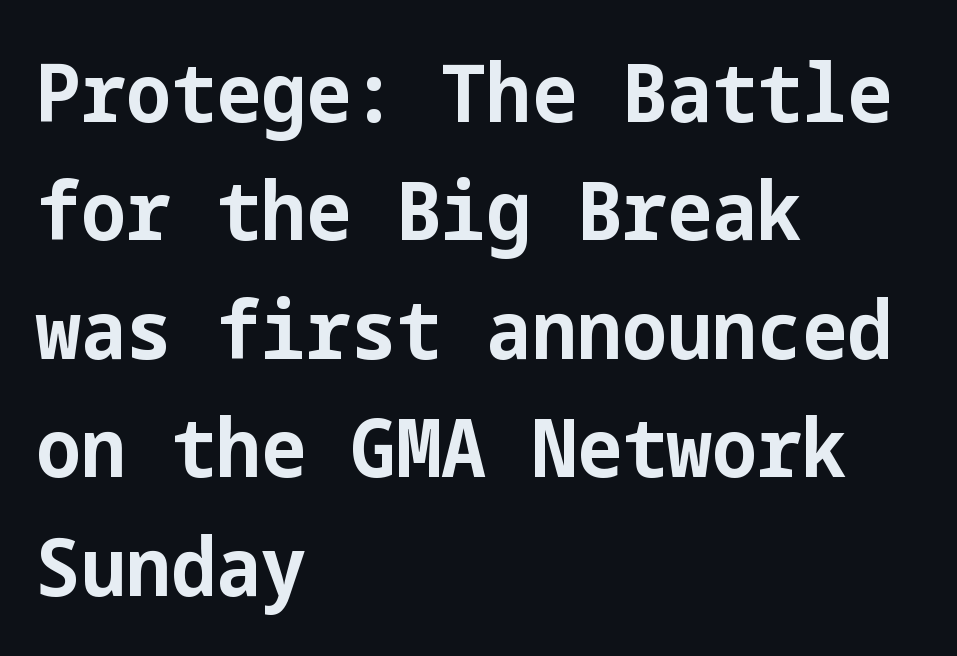
The image shows 80 px bold sans-serif type, upright; set left-aligned, normal line spacing (1.48x), normal letter spacing, not underlined; low stroke contrast and a medium x-height.
